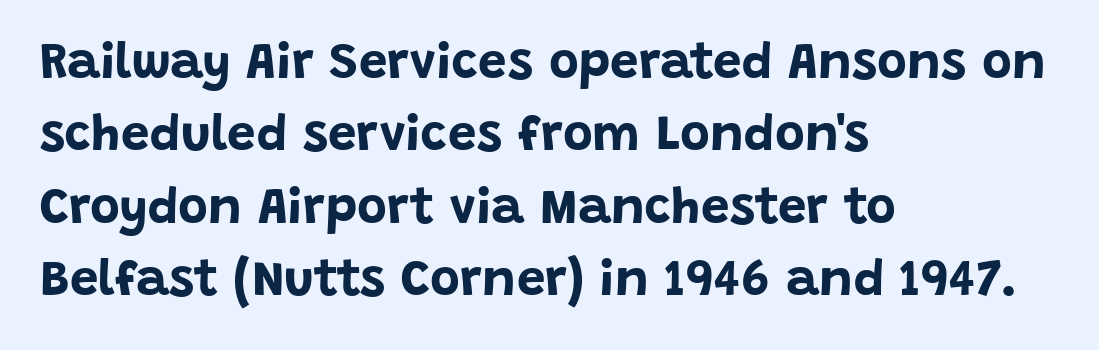
The image shows 51 px bold sans-serif type, upright; set left-aligned, normal line spacing (1.42x), normal letter spacing, not underlined; low stroke contrast and a large x-height.
